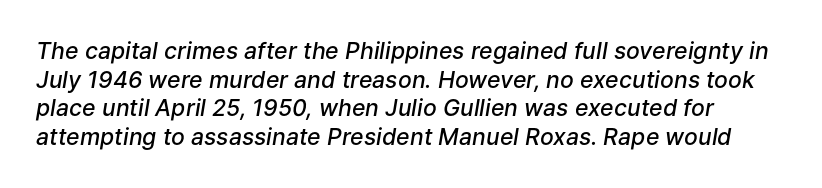
The image shows 23 px text type, italic (leaning right); set normal line spacing (1.25x), normal letter spacing, not underlined.
